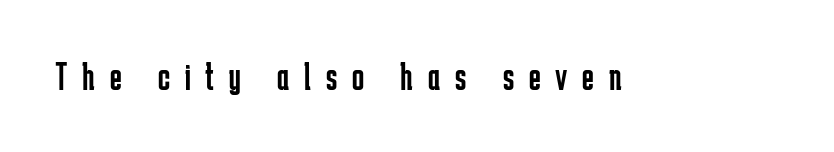
Descender tails drop into unmarked territory. Students, note that the glyphs here are deliberately spaced far apart. A typesetter would call this proportional, since set widths differ per character. Stems here are at most as thick as an everyday book face. A roman cut, with each character standing at attention.
